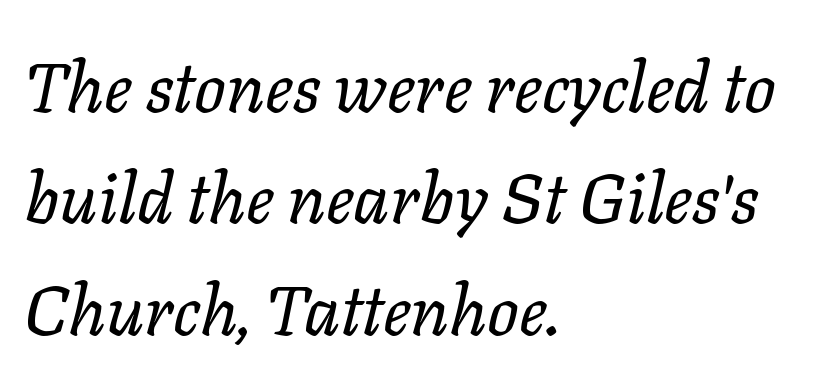
The image shows 70 px regular-weight type, italic (leaning right); set left-aligned, normal line spacing (1.59x), normal letter spacing, not underlined; low stroke contrast and a medium x-height.
